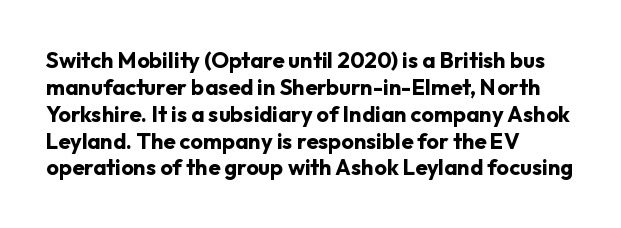
A typesetter would mark this as roman, not italic. What stands out about the letter spacing? Nothing — it is the standard amount. The baseline area is clear. Caption: bold face, heavy strokes.
